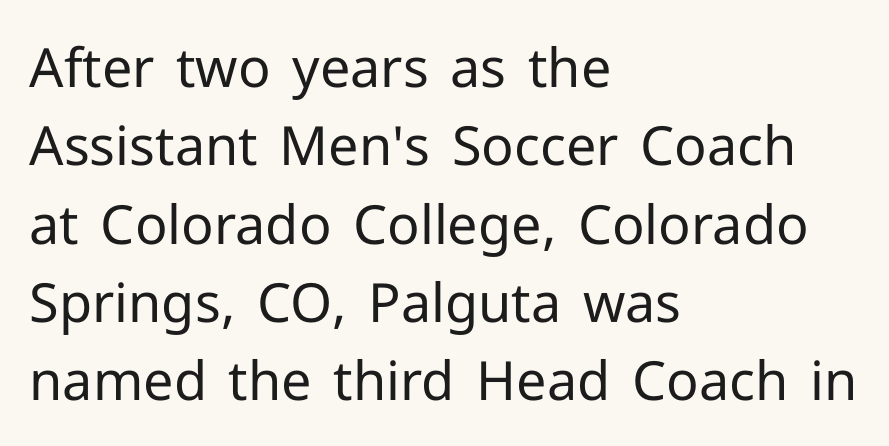
{"serif": "no", "italic": "no", "bold": "no", "weight": "regular", "width": "normal", "stroke_contrast": "low", "x_height": "medium", "monospaced": "no", "underline": "no", "align": "left", "line_spacing": "normal", "line_spacing_ratio": 1.45, "letter_spacing": "normal", "letter_spacing_em": 0.0, "glyph_px": 54}
